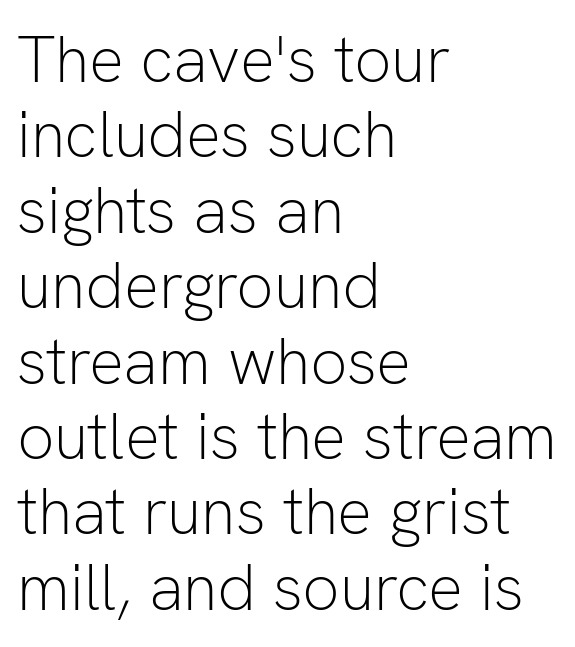
The image shows 65 px light sans-serif type, upright; set left-aligned, line spacing 1.16x, normal letter spacing, not underlined; low stroke contrast and a medium x-height.
